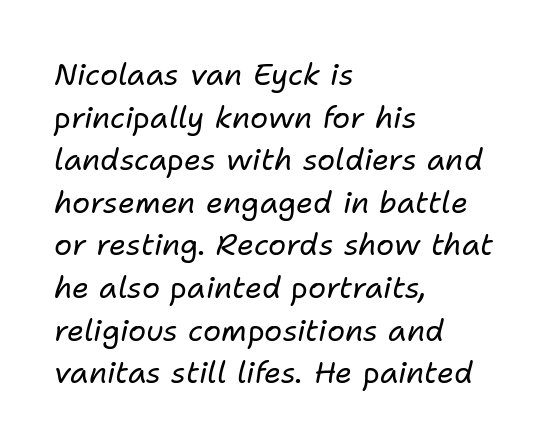
Notice how the passage keeps a crisp vertical edge on the left only. A typesetter would call this proportional, since set widths differ per character. These lines sit exactly where default settings would place them. Any mark beneath the type? The region is blank. Nothing unusual about the tracking: characters are spaced as the font intends. The lettering tilts uniformly, giving the passage an italic look.
